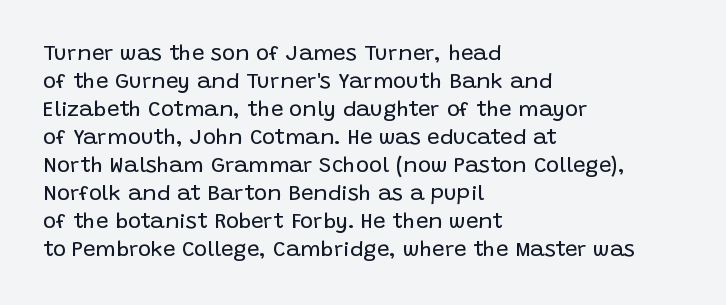
No extra ink here — the face is not bold. Students, observe: this is what conventionally led text looks like. Visually the block forms a straight wall on the left and a jagged coastline on the right. Clear beneath every line of the passage.
